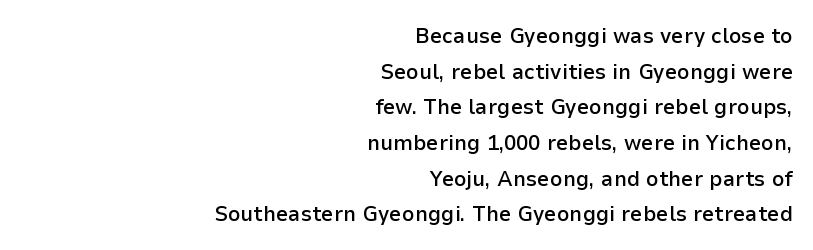
Q: Is the text bold? A: Semi-bold.
Q: Is the text italic (slanted)? A: No, it is upright.
Q: Is the text underlined? A: No.
Q: How is the paragraph aligned? A: Right-aligned.
Q: Is the spacing between letters normal or unusually wide? A: Normal.
Q: Is the spacing between lines tight, normal or loose? A: Normal.
